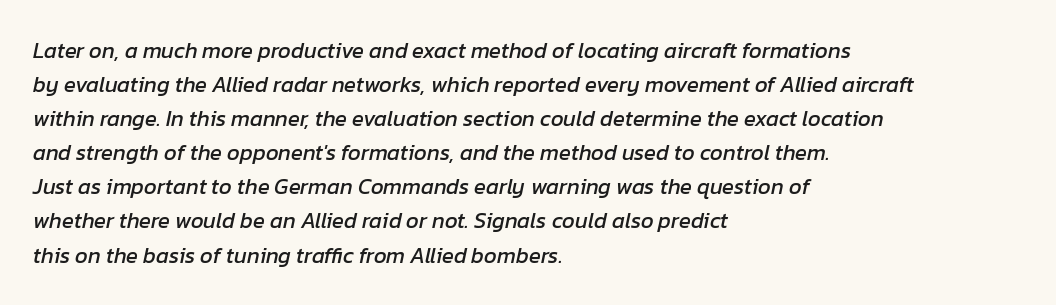
Q: Is the text italic (slanted)? A: Yes, it leans right by about 12 degrees.
Q: Is the text underlined? A: No.
Q: How is the paragraph aligned? A: Left-aligned.
Q: Is the spacing between letters normal or unusually wide? A: Normal.
Q: Is the spacing between lines tight, normal or loose? A: Normal.
